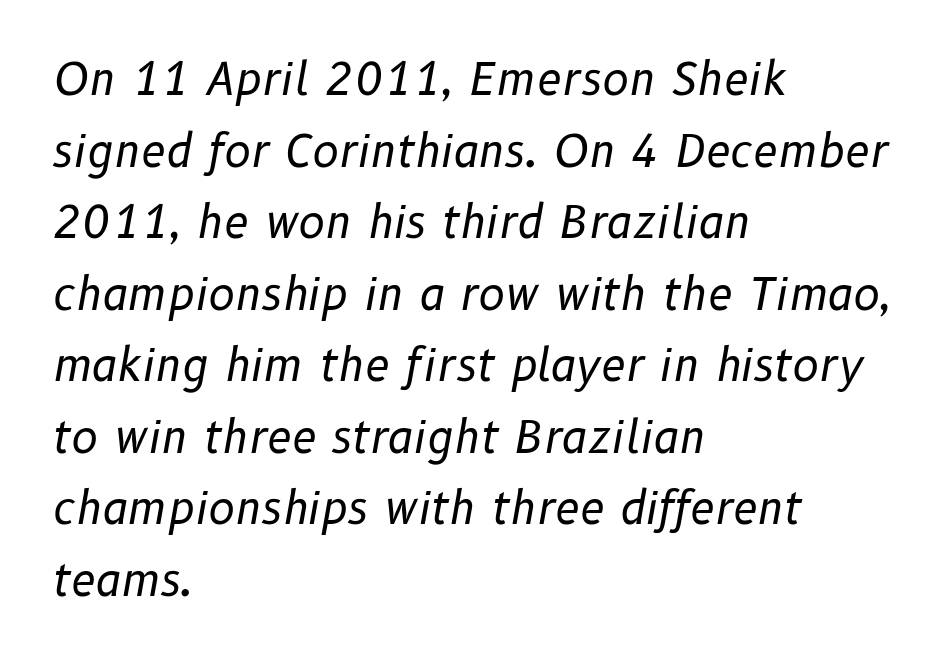
Q: Is the text bold? A: No.
Q: Is the text italic (slanted)? A: Yes, it leans right by about 10 degrees.
Q: Is the text underlined? A: No.
Q: How is the paragraph aligned? A: Left-aligned.
Q: Is the spacing between letters normal or unusually wide? A: Normal.
Q: Is the spacing between lines tight, normal or loose? A: Normal.
Q: Width (condensed, normal, or wide)? A: Normal.
Q: Stroke contrast? A: Low.
Q: x-height? A: Medium.
Q: Monospaced? A: No.
